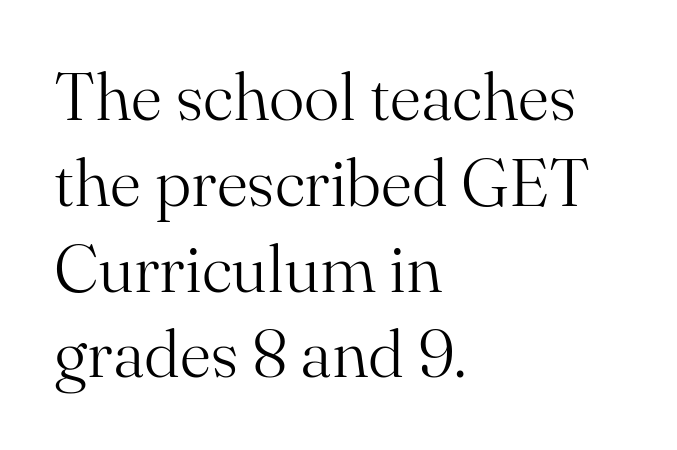
{"serif": "yes", "italic": "no", "bold": "no", "weight": "light", "width": "normal", "stroke_contrast": "medium", "x_height": "small", "monospaced": "no", "underline": "no", "align": "left", "line_spacing": "normal", "line_spacing_ratio": 1.28, "letter_spacing": "normal", "letter_spacing_em": 0.0, "glyph_px": 67}
